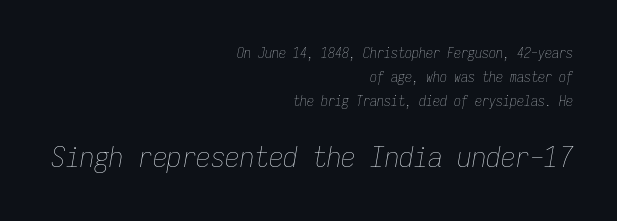
Q: Is the text bold? A: No.
Q: Is the text italic (slanted)? A: Yes, it leans right by about 9 degrees.
Q: Is the text underlined? A: No.
Q: How is the paragraph aligned? A: Right-aligned.
Q: Is the spacing between letters normal or unusually wide? A: Normal.
Q: Which block of text is set in a larger size, the first (top) or the second (bottom)? A: The second (bottom) one.
Q: Width (condensed, normal, or wide)? A: Condensed.
Q: Stroke contrast? A: Low.
Q: x-height? A: Medium.
Q: Monospaced? A: Yes.
